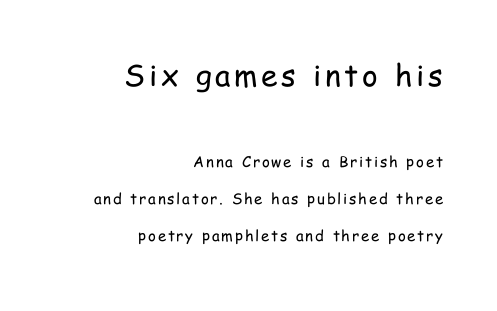
The image shows 30 px regular-weight, condensed sans-serif type, upright; set right-aligned, loose line spacing (2.45x), not underlined; the first (top) block is 2.0x larger; low stroke contrast and a medium x-height.
